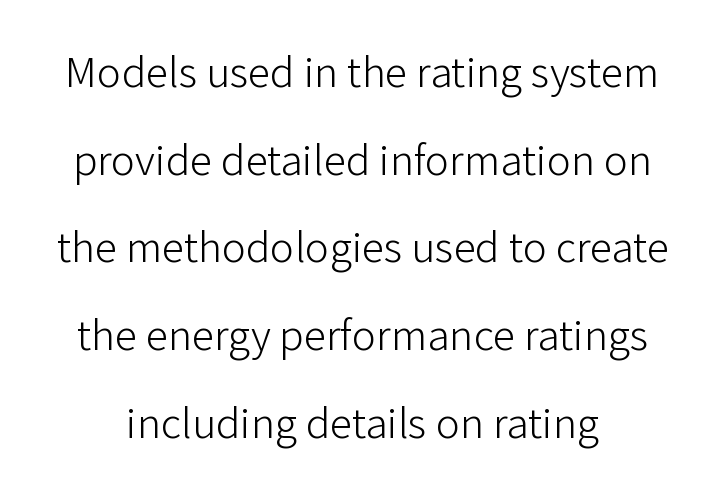
The image shows 45 px light sans-serif type, upright; set loose line spacing (1.95x), normal letter spacing, not underlined; low stroke contrast and a medium x-height.
